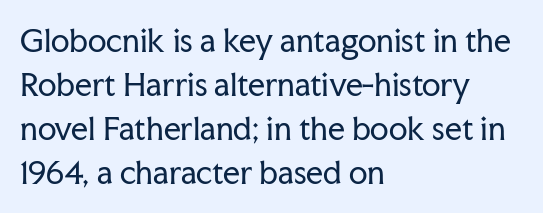
The image shows 30 px regular-weight serif type, upright; set left-aligned, normal line spacing (1.47x), normal letter spacing, not underlined; low stroke contrast and a medium x-height.
